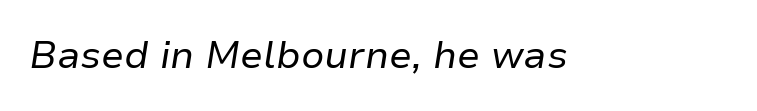
Would a proofreader flag this as italicized? Yes. The typesetting does not lean heavy: it is not bold. You could not count columns in this text — the font is proportionally spaced. You could call the tracking neutral — neither tight nor loose.
